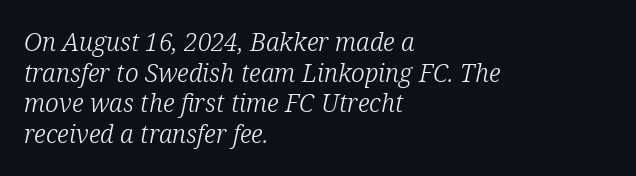
The image shows 25 px text type, italic (leaning right); set left-aligned, line spacing 1.23x, normal letter spacing, not underlined.
